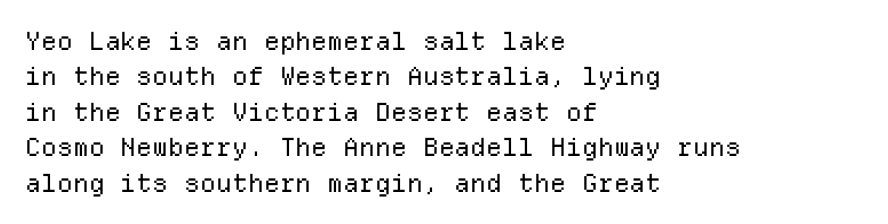
Plain, unruled lines of type. Is the type heavy? It reads as light-to-regular instead. Interline gaps are of average width in this sample. In terms of posture, this sample is upright. These lines are set flush left with a ragged right edge. Nothing unusual about the tracking: characters are spaced as the font intends.
